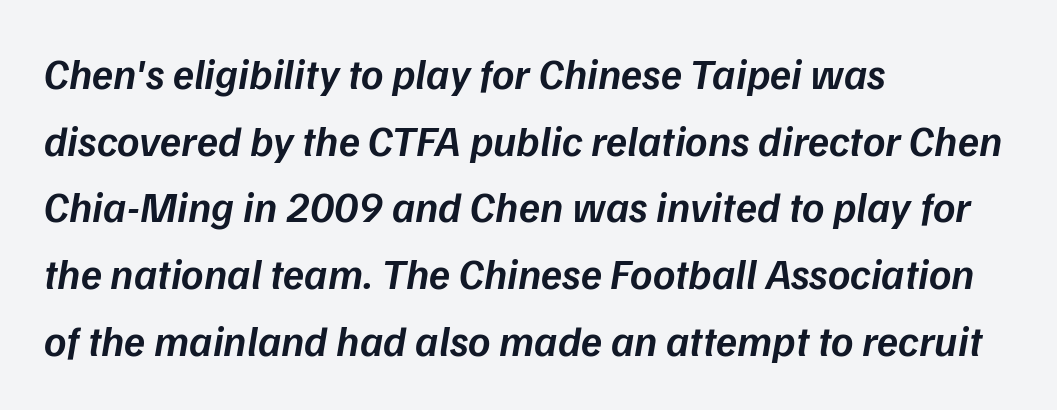
The glyphs have the mass of a demibold cut, below bold. The paragraph shown leans on its left margin. Think of a printed novel: that variable character pitch is what you see here. Beneath every word, the page is bare. The letters sit at their default tracking, neither squeezed nor spread.
